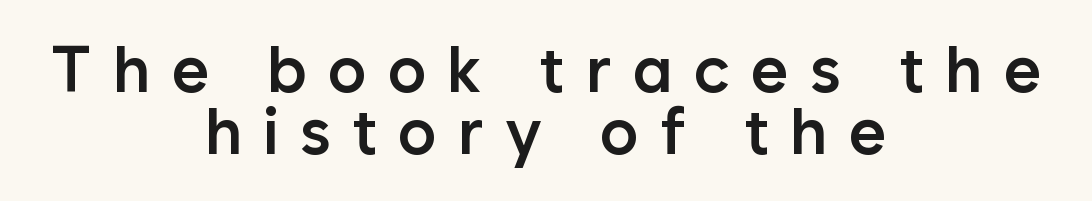
{"serif": "no", "italic": "no", "bold": "semi", "weight": "semibold", "width": "normal", "stroke_contrast": "low", "x_height": "medium", "monospaced": "no", "underline": "no", "align": "center", "line_spacing": "tight", "line_spacing_ratio": 0.96, "letter_spacing": "wide", "letter_spacing_em": 0.32, "glyph_px": 65}
